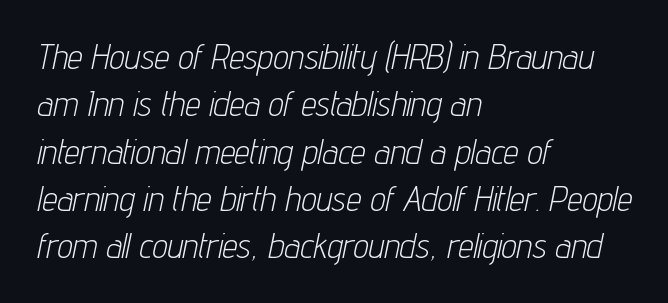
The image shows 34 px light, condensed type, italic (leaning right); set left-aligned, normal line spacing (1.39x), normal letter spacing, not underlined; low stroke contrast and a medium x-height.
